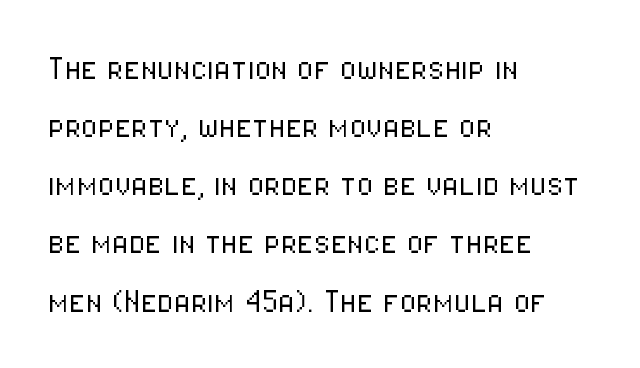
{"serif": "no", "italic": "no", "bold": "no", "weight": "light", "width": "condensed", "stroke_contrast": "low", "x_height": "medium", "monospaced": "no", "underline": "no", "align": "left", "line_spacing": "normal", "line_spacing_ratio": 1.53, "letter_spacing": "normal", "letter_spacing_em": 0.0, "glyph_px": 38}
